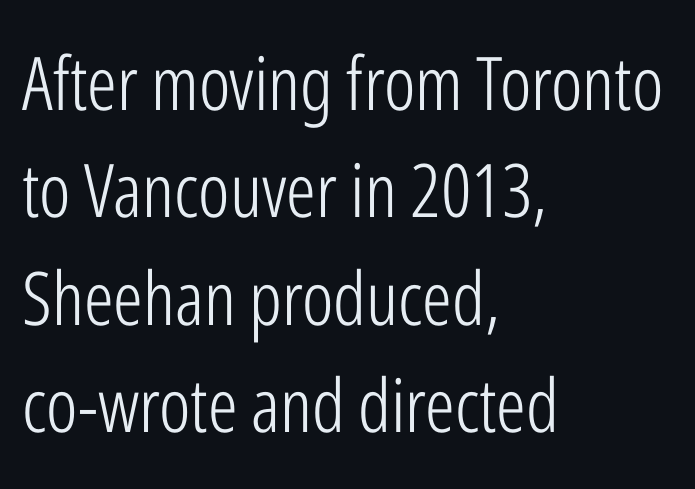
One glance says typical: line gaps are just what's usual. Descenders hang freely into open space. If you drew a line through each stem, it would be perfectly vertical. Character widths vary here, with narrow letters taking less room than wide ones. The font family rendered here belongs to the sans-serif group. Weight: regular or lighter.
